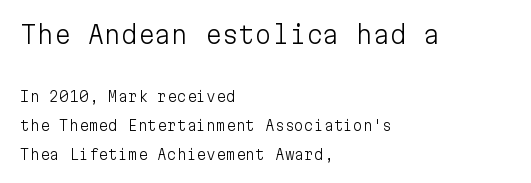
Q: Is the text bold? A: No.
Q: Is the text italic (slanted)? A: No, it is upright.
Q: Is the text underlined? A: No.
Q: How is the paragraph aligned? A: Left-aligned.
Q: Is the spacing between letters normal or unusually wide? A: Normal.
Q: Is the spacing between lines tight, normal or loose? A: Loose.
Q: Which block of text is set in a larger size, the first (top) or the second (bottom)? A: The first (top) one.
